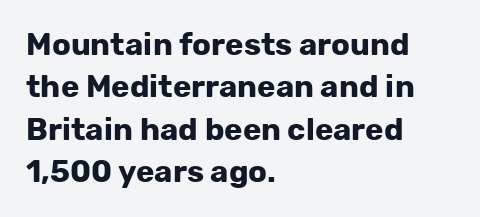
The image shows 31 px bold sans-serif type, upright; set left-aligned, normal line spacing (1.37x), normal letter spacing, not underlined; low stroke contrast and a medium x-height.
